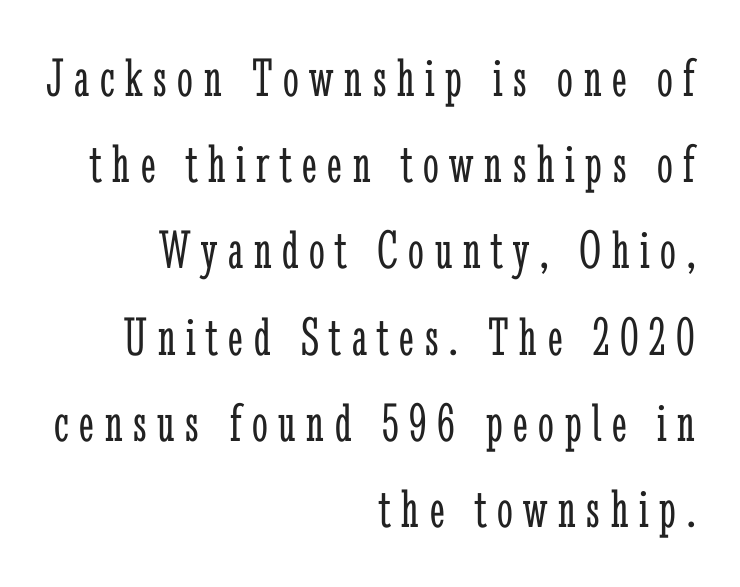
Q: Is the text bold? A: No.
Q: Is the text italic (slanted)? A: No, it is upright.
Q: Is the typeface a serif or a sans-serif typeface? A: Serif.
Q: Is the text underlined? A: No.
Q: How is the paragraph aligned? A: Right-aligned.
Q: Is the spacing between lines tight, normal or loose? A: Normal.
Q: Width (condensed, normal, or wide)? A: Condensed.
Q: Stroke contrast? A: Low.
Q: x-height? A: Medium.
Q: Monospaced? A: No.
